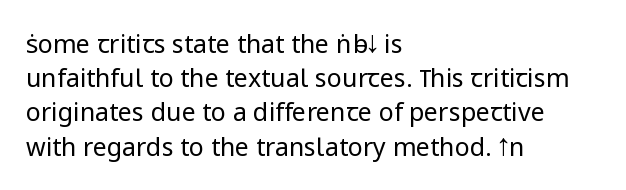
{"italic": "no", "bold": "no", "underline": "no", "align": "left", "line_spacing": "normal", "line_spacing_ratio": 1.37, "letter_spacing": "normal", "letter_spacing_em": 0.0, "glyph_px": 25}
